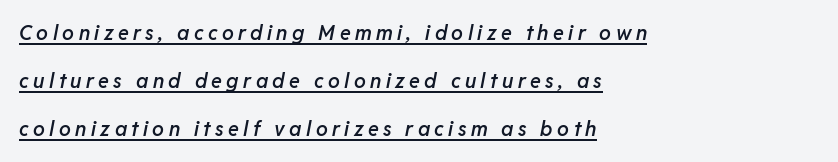
Q: Is the text bold? A: Semi-bold.
Q: Is the text italic (slanted)? A: Yes, it leans right by about 11 degrees.
Q: Is the text underlined? A: Yes.
Q: How is the paragraph aligned? A: Left-aligned.
Q: Is the spacing between letters normal or unusually wide? A: Unusually wide.
Q: Is the spacing between lines tight, normal or loose? A: Loose.
